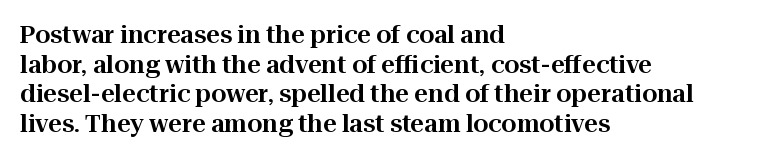
{"italic": "no", "underline": "no", "align": "left", "line_spacing_ratio": 1.23, "letter_spacing": "normal", "letter_spacing_em": 0.0, "glyph_px": 24}
